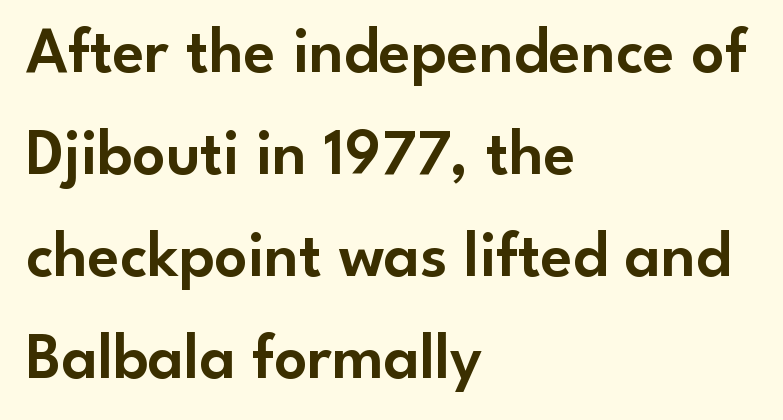
A typesetter would call this proportional, since set widths differ per character. The area under the type is left untouched. Horizontal alignment here is leftward, the default for most running prose. The passage shown stacks its lines at a standard gap.
